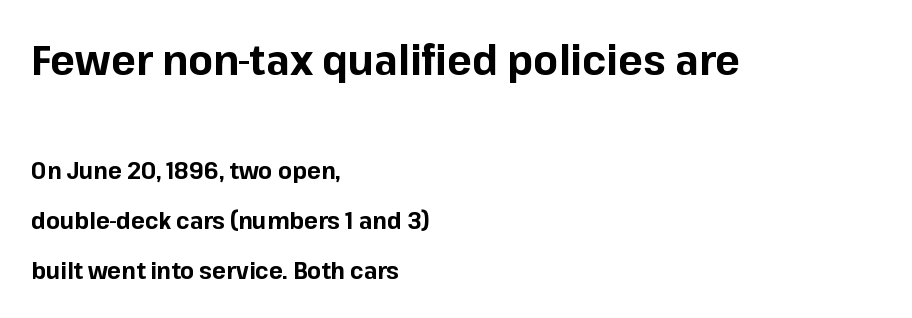
{"serif": "no", "italic": "no", "bold": "yes", "weight": "bold", "width": "normal", "stroke_contrast": "low", "x_height": "medium", "monospaced": "no", "underline": "no", "align": "left", "line_spacing": "loose", "line_spacing_ratio": 2.19, "letter_spacing": "normal", "letter_spacing_em": 0.0, "larger_block": "first", "size_ratio": 1.78, "glyph_px": 41}
